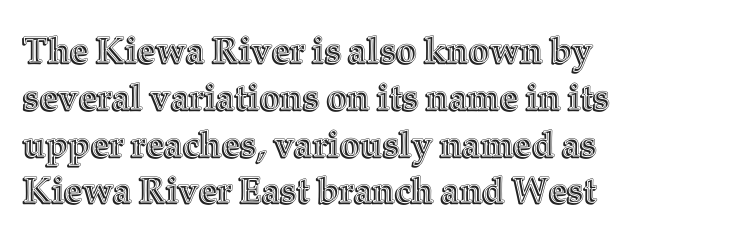
The vertical gap from one line to the next is medium. Here the glyphs are tracked normally, forming tight word shapes. The passage shown is typed in a proportional face where columns would drift. The axis of the letterforms is exactly vertical. Nobody drew a line under any word here. Horizontally, the lines are justified to the leading edge only.
